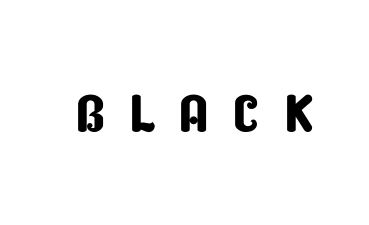
{"serif": "no", "width": "condensed", "stroke_contrast": "low", "x_height": "large", "monospaced": "no", "underline": "no", "letter_spacing": "wide", "letter_spacing_em": 0.3, "glyph_px": 78}
